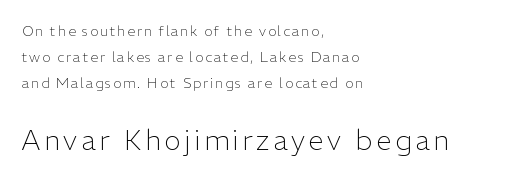
The image shows 28 px light sans-serif type, upright; set left-aligned, line spacing 1.85x, not underlined; the second (bottom) block is 2.0x larger; low stroke contrast and a medium x-height.
